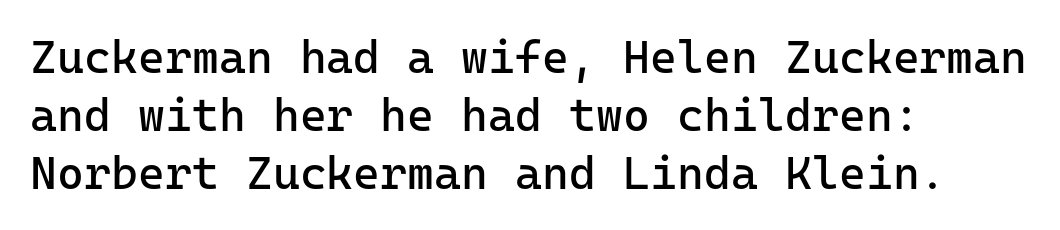
{"serif": "no", "italic": "no", "bold": "no", "weight": "regular", "width": "normal", "stroke_contrast": "low", "x_height": "medium", "monospaced": "yes", "underline": "no", "align": "left", "line_spacing": "normal", "line_spacing_ratio": 1.26, "letter_spacing": "normal", "letter_spacing_em": 0.0, "glyph_px": 46}
